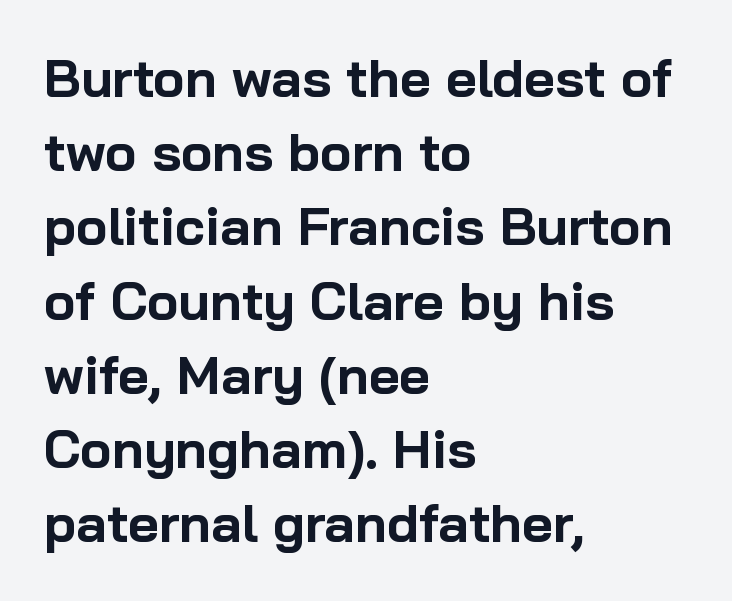
Q: Is the text bold? A: Yes.
Q: Is the text italic (slanted)? A: No, it is upright.
Q: Is the typeface a serif or a sans-serif typeface? A: Sans-serif.
Q: Is the text underlined? A: No.
Q: How is the paragraph aligned? A: Left-aligned.
Q: Is the spacing between letters normal or unusually wide? A: Normal.
Q: Is the spacing between lines tight, normal or loose? A: Normal.
Q: Width (condensed, normal, or wide)? A: Normal.
Q: Stroke contrast? A: Low.
Q: x-height? A: Medium.
Q: Monospaced? A: No.
